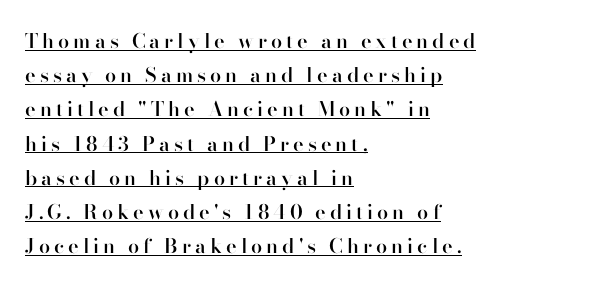
Q: Is the text bold? A: Semi-bold.
Q: Is the text italic (slanted)? A: No, it is upright.
Q: Is the text underlined? A: Yes.
Q: How is the paragraph aligned? A: Left-aligned.
Q: Is the spacing between letters normal or unusually wide? A: Unusually wide.
